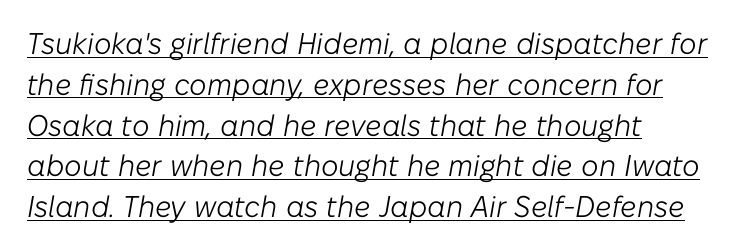
{"italic": "yes", "lean": "right", "slant_degrees": 10, "bold": "no", "weight": "light", "width": "normal", "stroke_contrast": "low", "x_height": "medium", "monospaced": "no", "underline": "yes", "align": "left", "line_spacing": "normal", "line_spacing_ratio": 1.36, "letter_spacing": "normal", "letter_spacing_em": 0.0, "glyph_px": 30}
